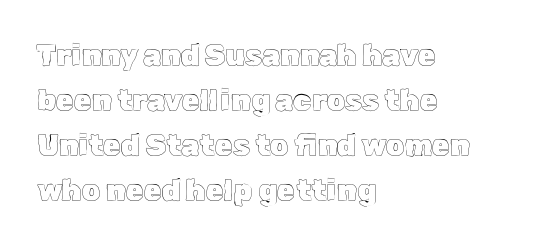
{"italic": "no", "width": "normal", "x_height": "medium", "monospaced": "no", "underline": "no", "align": "left", "line_spacing": "normal", "line_spacing_ratio": 1.55, "letter_spacing": "normal", "letter_spacing_em": 0.0, "glyph_px": 29}
